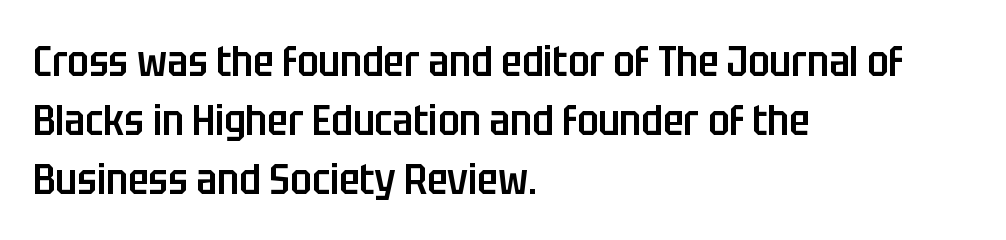
Q: Is the text bold? A: Semi-bold.
Q: Is the text italic (slanted)? A: No, it is upright.
Q: Is the typeface a serif or a sans-serif typeface? A: Sans-serif.
Q: Is the text underlined? A: No.
Q: How is the paragraph aligned? A: Left-aligned.
Q: Is the spacing between letters normal or unusually wide? A: Normal.
Q: Is the spacing between lines tight, normal or loose? A: Normal.
Q: Width (condensed, normal, or wide)? A: Condensed.
Q: Stroke contrast? A: Low.
Q: x-height? A: Large.
Q: Monospaced? A: No.
